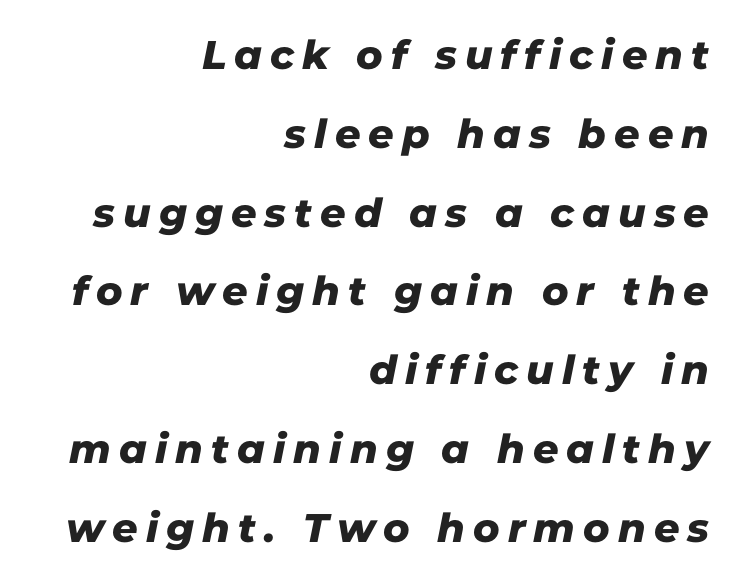
The image shows 40 px sans-serif type; set right-aligned, loose line spacing (1.97x), unusually wide letter spacing (+0.2 em), not underlined; low stroke contrast and a medium x-height.
